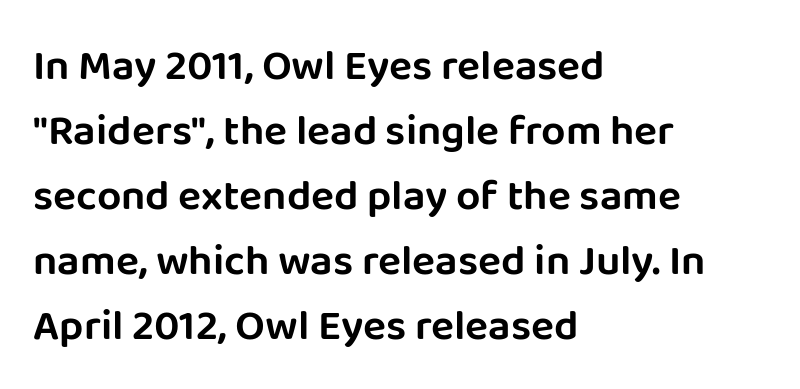
The image shows 43 px sans-serif type, upright; set left-aligned, normal line spacing (1.51x), normal letter spacing, not underlined; low stroke contrast and a large x-height.
